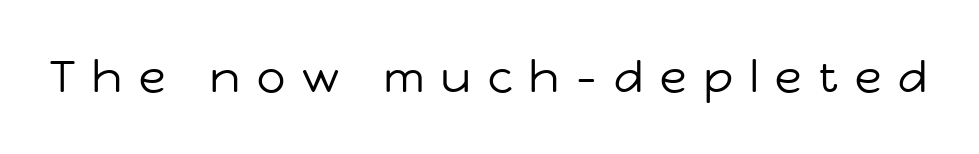
Q: Is the text bold? A: No.
Q: Is the text italic (slanted)? A: No, it is upright.
Q: Is the typeface a serif or a sans-serif typeface? A: Sans-serif.
Q: Is the text underlined? A: No.
Q: Is the spacing between letters normal or unusually wide? A: Unusually wide.
Q: Width (condensed, normal, or wide)? A: Normal.
Q: Stroke contrast? A: Low.
Q: x-height? A: Medium.
Q: Monospaced? A: No.
